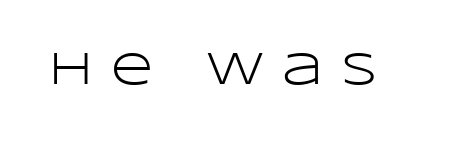
The image shows 46 px light, wide sans-serif type, upright; set unusually wide letter spacing (+0.39 em), not underlined; low stroke contrast and a large x-height.
